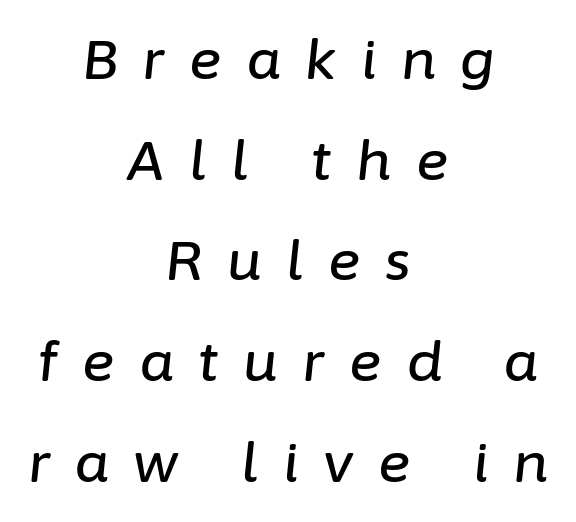
The image shows 55 px text type, italic (leaning right); set centered, line spacing 1.83x, unusually wide letter spacing (+0.45 em), not underlined; low stroke contrast and a medium x-height.
